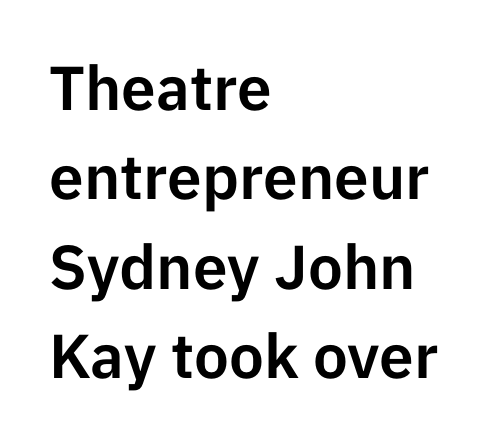
{"serif": "no", "italic": "no", "width": "normal", "stroke_contrast": "low", "x_height": "medium", "monospaced": "no", "underline": "no", "align": "left", "line_spacing": "normal", "line_spacing_ratio": 1.44, "letter_spacing": "normal", "letter_spacing_em": 0.0, "glyph_px": 62}
